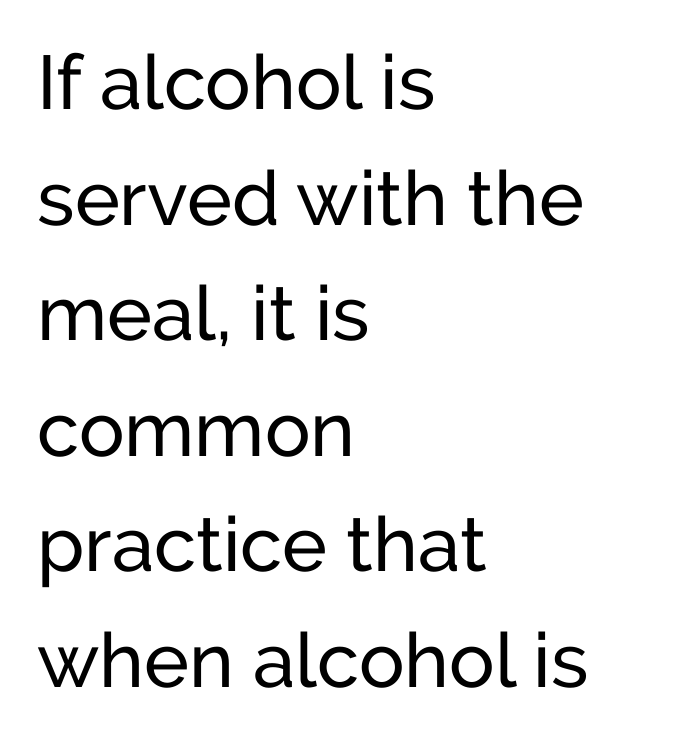
These lines sit exactly where default settings would place them. Classification — sans serif. These lines are rendered in a variable-pitch font. The compositor pushed each line to the left boundary.
